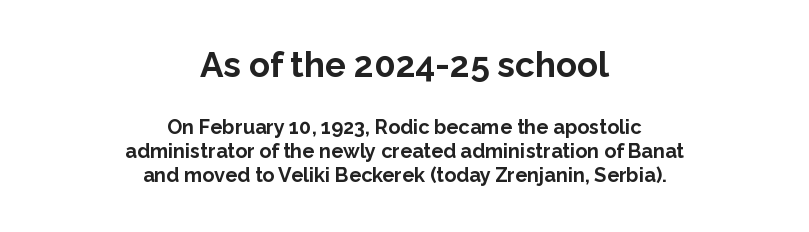
No feet cap the strokes, marking this as sans-serif type. Set as a true bold cut, around the 700 mark. Here the first block reads like a headline and the second like body copy. Reading down the block, each line starts at a different indent, mirrored at its end. Lines of text with bare space underneath. Characters remain perfectly vertical along every line.
